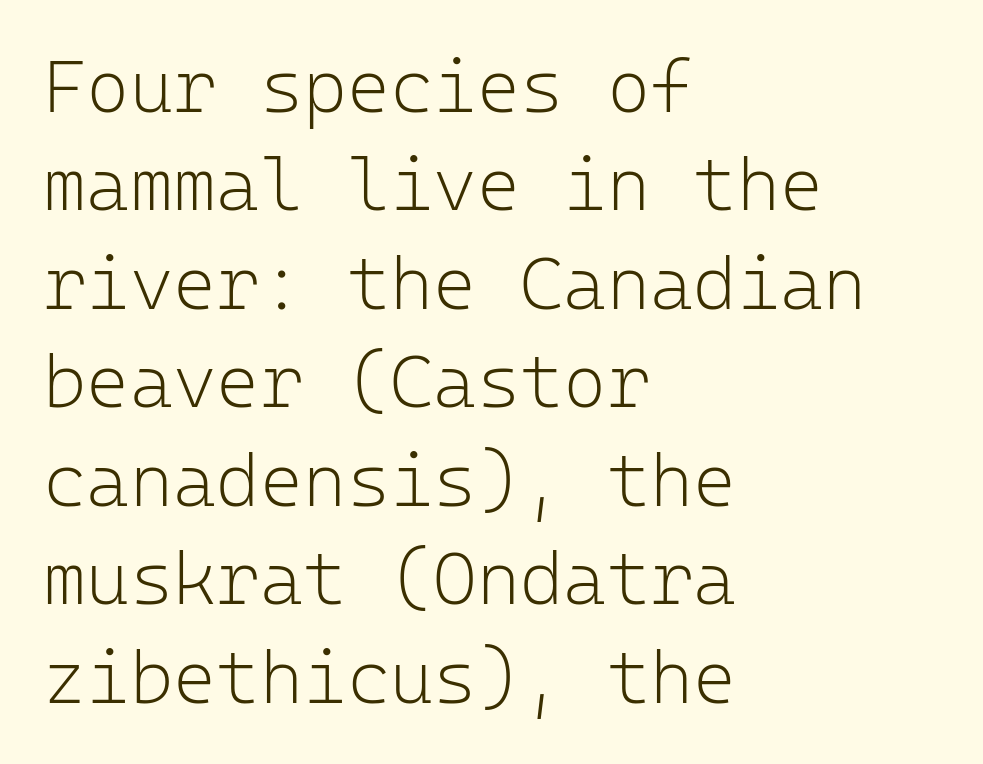
The image shows 74 px light sans-serif type, upright, monospaced; set left-aligned, normal line spacing (1.33x), normal letter spacing, not underlined; low stroke contrast and a medium x-height.
